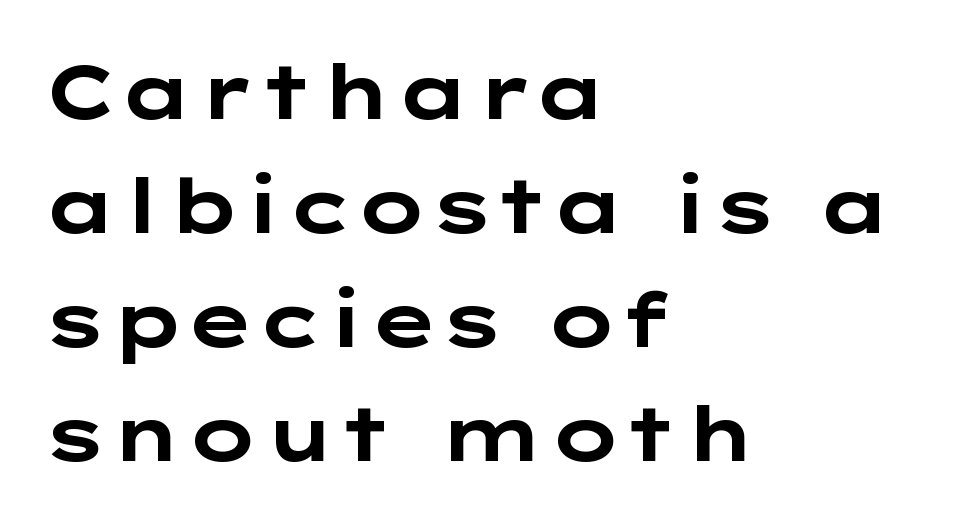
The paragraph shown leans on its left margin. Nope, not italic — everything's standing straight. Grotesque or geometric, the face here clearly has no serifs. The horizontal fit of the characters is conventional and even.
